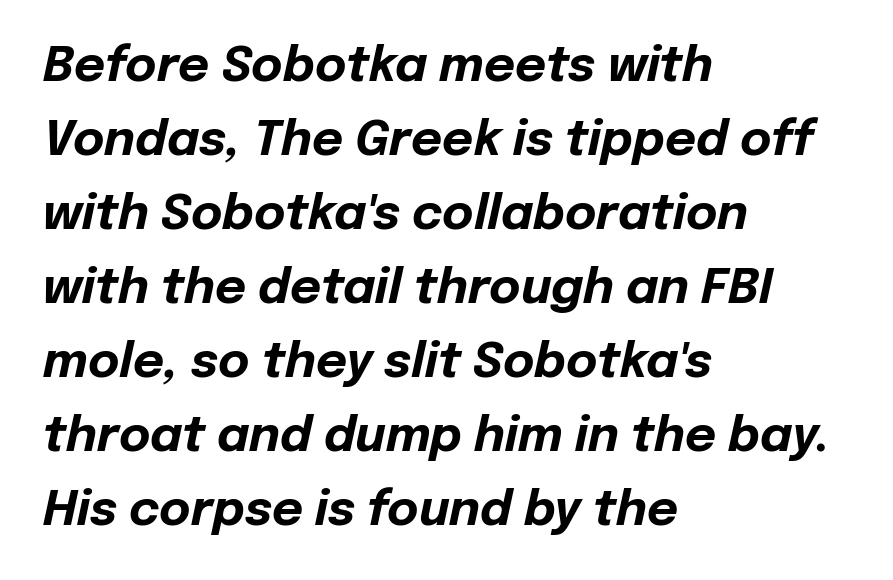
Q: Is the text bold? A: Yes.
Q: Is the text italic (slanted)? A: Yes, it leans right by about 12 degrees.
Q: Is the text underlined? A: No.
Q: How is the paragraph aligned? A: Left-aligned.
Q: Is the spacing between letters normal or unusually wide? A: Normal.
Q: Is the spacing between lines tight, normal or loose? A: Normal.
Q: Width (condensed, normal, or wide)? A: Normal.
Q: Stroke contrast? A: Low.
Q: x-height? A: Medium.
Q: Monospaced? A: No.
